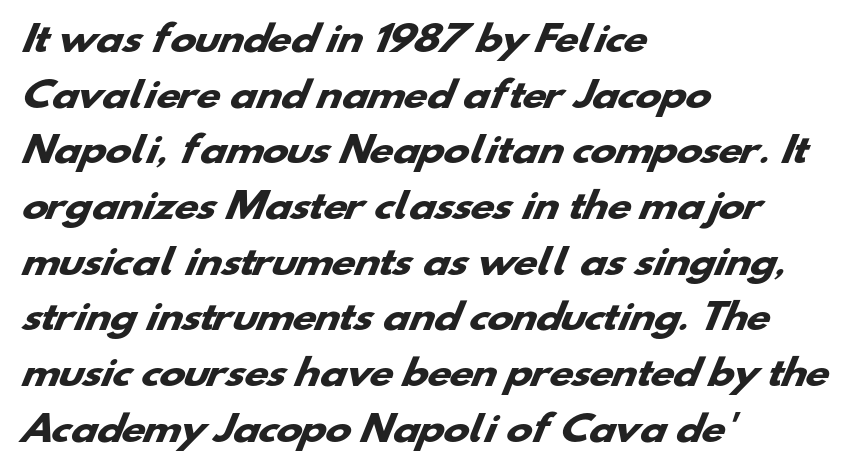
The image shows 35 px heavy, wide sans-serif type; set left-aligned, normal line spacing (1.59x), normal letter spacing, not underlined; low stroke contrast and a small x-height.
